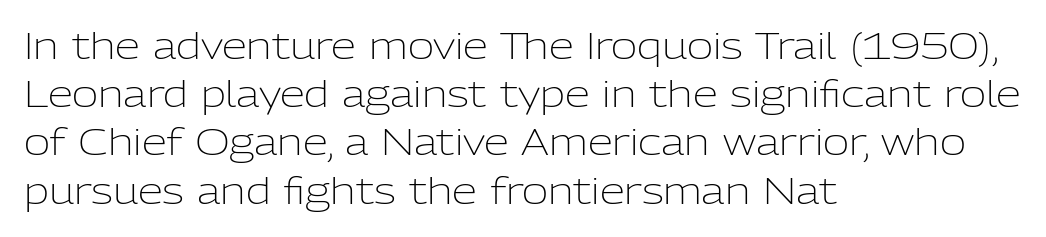
The image shows 36 px light sans-serif type, upright; set left-aligned, normal line spacing (1.34x), normal letter spacing, not underlined; low stroke contrast and a medium x-height.
